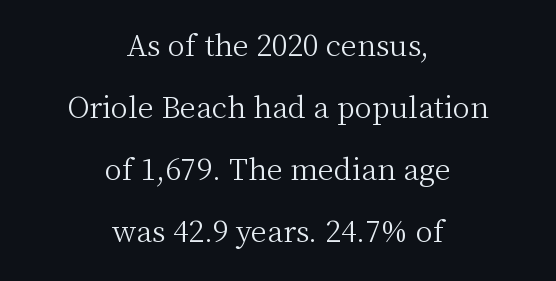
The image shows 29 px light serif type, upright; set centered, loose line spacing (2.14x), normal letter spacing, not underlined; medium stroke contrast and a medium x-height.
